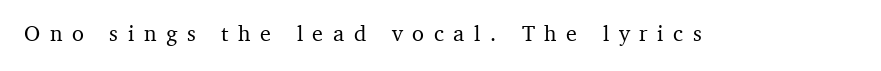
Q: Is the text italic (slanted)? A: No, it is upright.
Q: Is the text underlined? A: No.
Q: Is the spacing between letters normal or unusually wide? A: Unusually wide.
